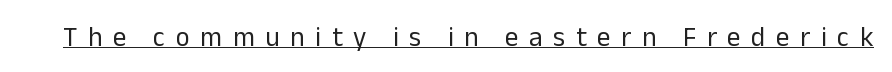
It's the straight-up-and-down kind of type. Heaviness? Minimal to ordinary, like unemphasized prose. Does a line run under the words? Yes, clearly. A typesetter would call this heavily tracked-out type.
